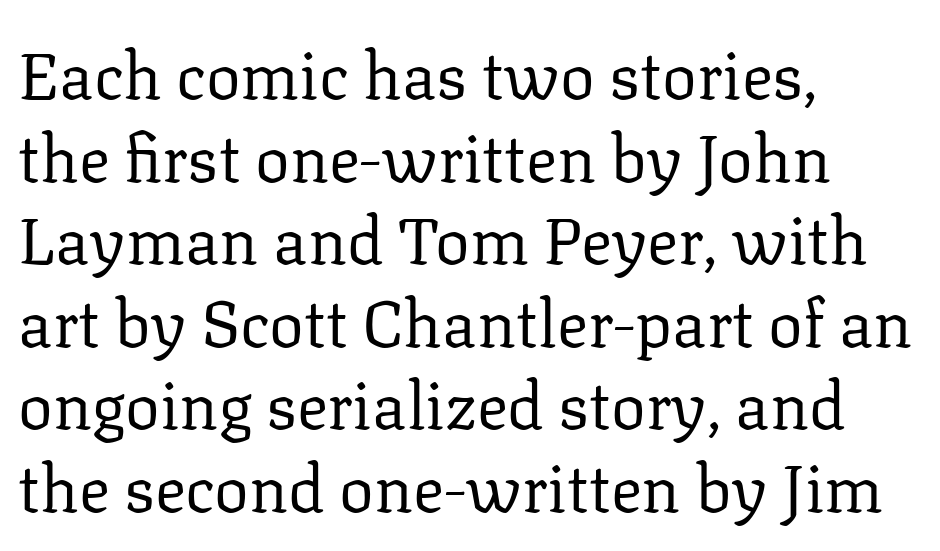
Q: Is the text bold? A: No.
Q: Is the text italic (slanted)? A: No, it is upright.
Q: Is the typeface a serif or a sans-serif typeface? A: Serif.
Q: Is the text underlined? A: No.
Q: How is the paragraph aligned? A: Left-aligned.
Q: Is the spacing between letters normal or unusually wide? A: Normal.
Q: Is the spacing between lines tight, normal or loose? A: Normal.
Q: Width (condensed, normal, or wide)? A: Normal.
Q: Stroke contrast? A: Low.
Q: x-height? A: Medium.
Q: Monospaced? A: No.
